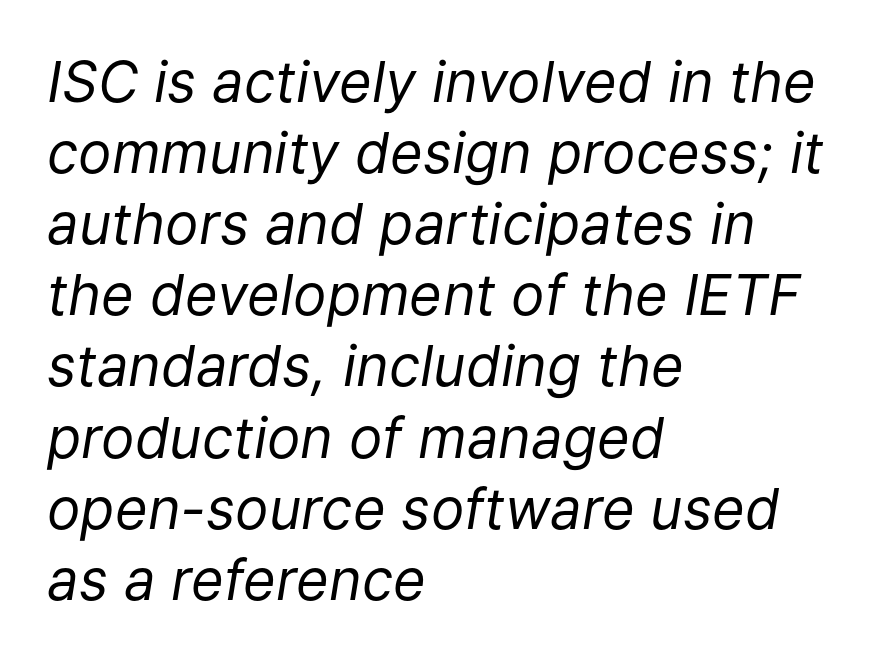
The lines sit at an ordinary, default distance from one another. Line starts are locked; line ends wander. In terms of posture, this sample is oblique. Check under the words: just untouched page. Inter-character spacing is left at the font's built-in metrics.
